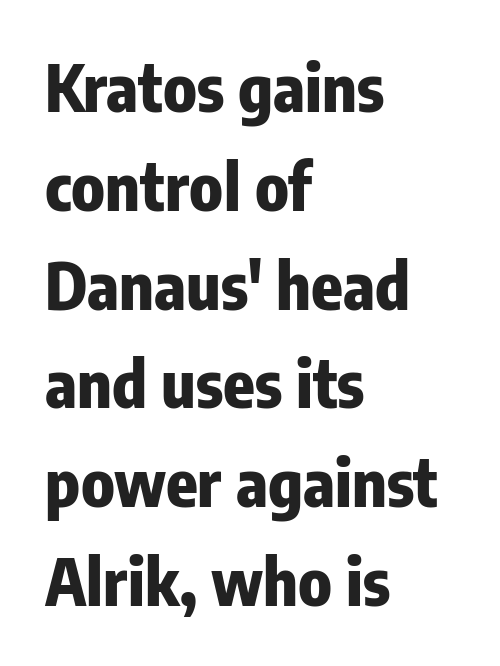
The image shows 65 px heavy, condensed sans-serif type, upright; set left-aligned, normal line spacing (1.52x), normal letter spacing, not underlined; low stroke contrast and a medium x-height.
